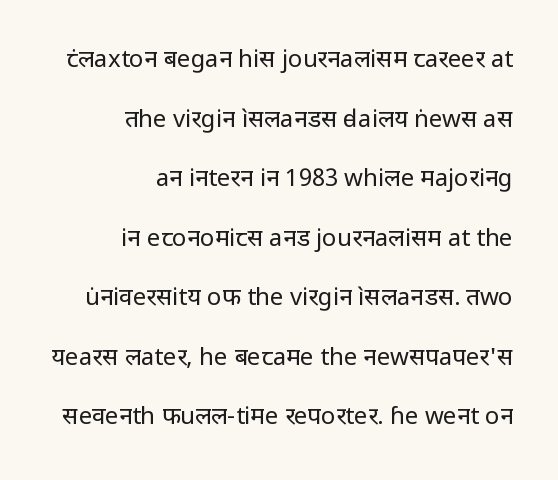
Q: Is the text bold? A: No.
Q: Is the text italic (slanted)? A: No, it is upright.
Q: Is the text underlined? A: No.
Q: How is the paragraph aligned? A: Right-aligned.
Q: Is the spacing between letters normal or unusually wide? A: Normal.
Q: Is the spacing between lines tight, normal or loose? A: Loose.
